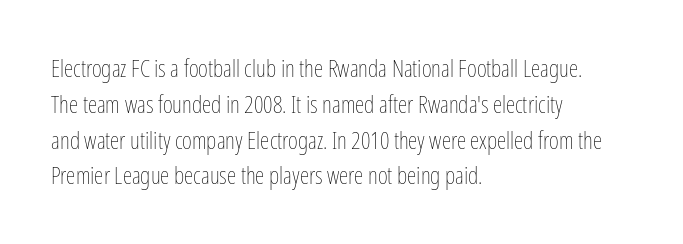
The image shows 24 px text type, upright; set left-aligned, normal line spacing (1.49x), normal letter spacing, not underlined.
